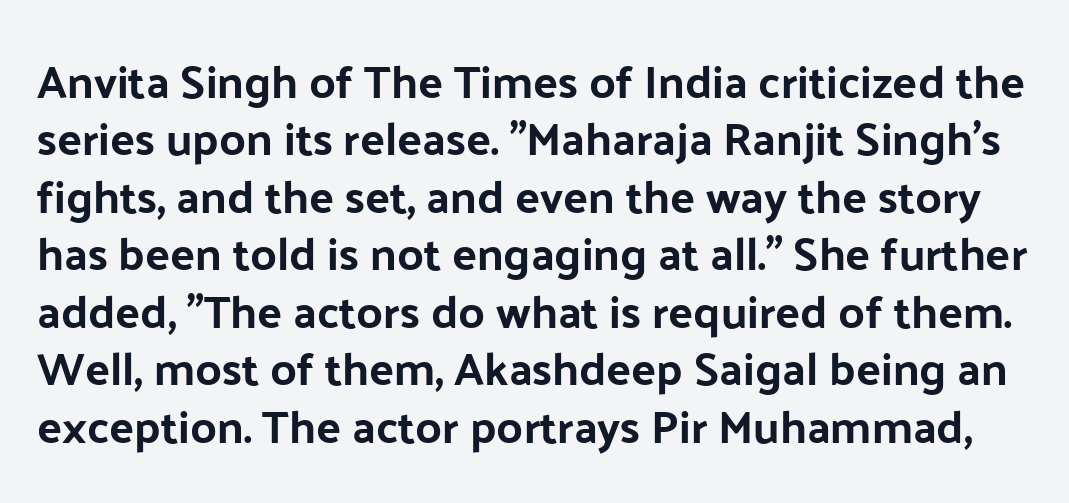
{"serif": "no", "italic": "no", "bold": "yes", "weight": "bold", "width": "normal", "stroke_contrast": "low", "x_height": "medium", "monospaced": "no", "underline": "no", "line_spacing": "normal", "line_spacing_ratio": 1.25, "letter_spacing": "normal", "letter_spacing_em": 0.0, "glyph_px": 46}
